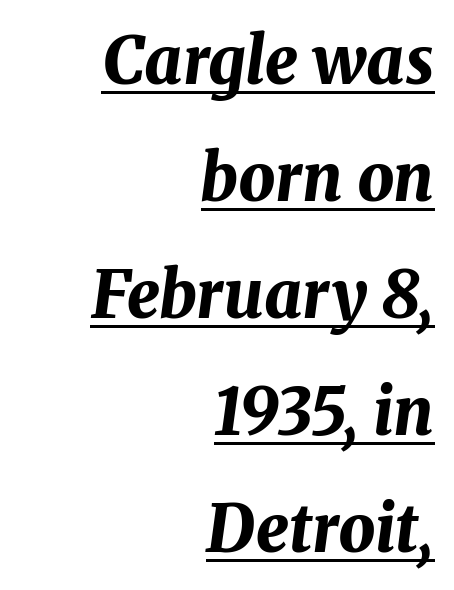
Q: Is the text bold? A: Yes.
Q: Is the text italic (slanted)? A: Yes, it leans right by about 8 degrees.
Q: Is the text underlined? A: Yes.
Q: How is the paragraph aligned? A: Right-aligned.
Q: Is the spacing between letters normal or unusually wide? A: Normal.
Q: Width (condensed, normal, or wide)? A: Normal.
Q: Stroke contrast? A: Medium.
Q: x-height? A: Medium.
Q: Monospaced? A: No.
